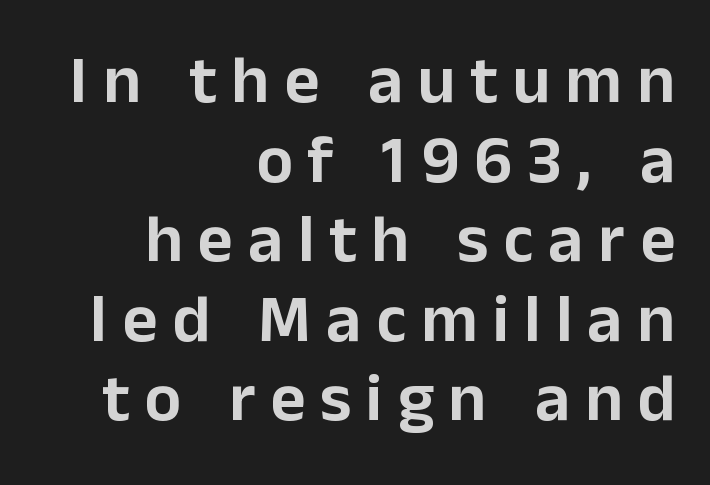
Look at the bottom of the vertical strokes: they stop flat, with no serifs. Type without underlining. This sample uses an upright cut, with every glyph sitting square on the baseline. Do the characters align in a grid? No, the font is proportional. Each line ends at the same right margin while the left side varies. This rendering widens character spacing well past its baseline value.
